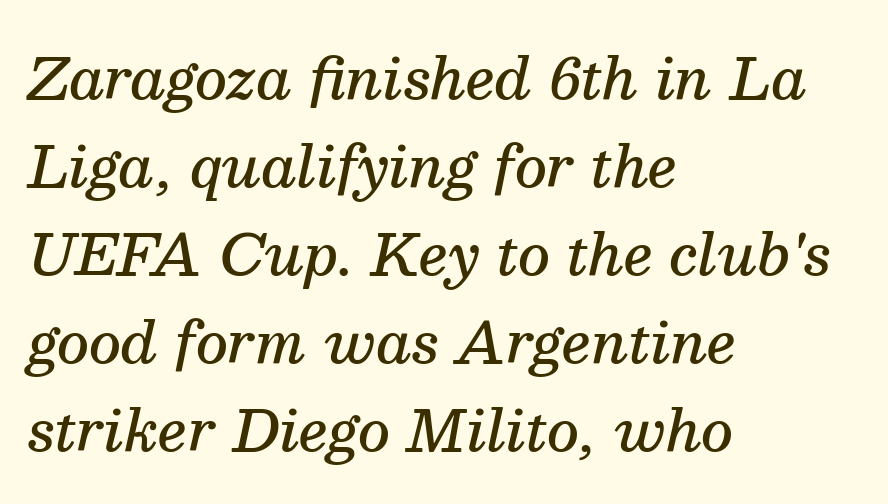
Layout note: lines flush left. The passage shown is not underscored anywhere. Typographically, this falls in the serif category. The letters are semibold — heavier than regular but short of a full bold. Successive baselines arrive at the customary interval.
